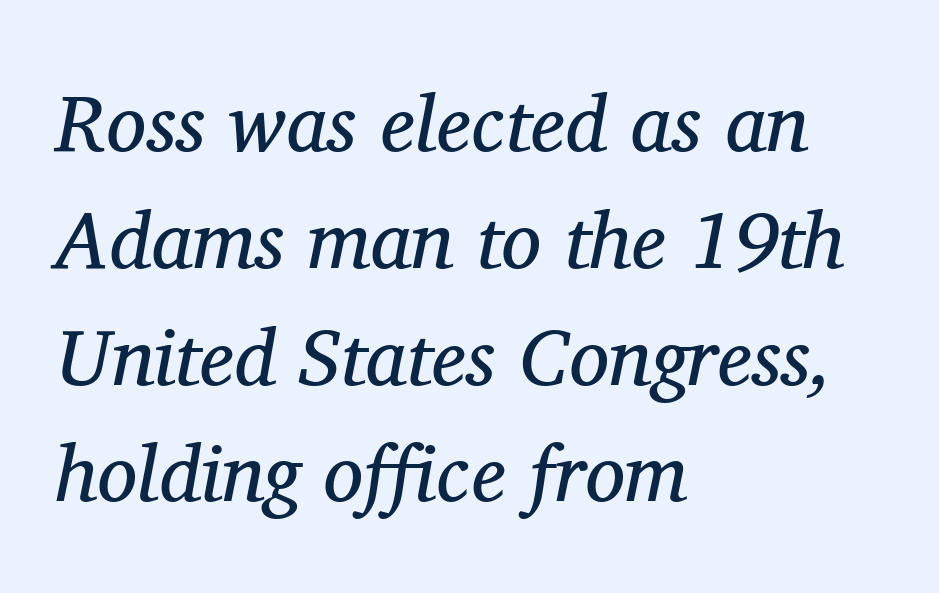
No letter is thick-stroked: the sample isn't bold. Typographically, this falls in the serif category. Think of a printed novel: that variable character pitch is what you see here. A typesetter would mark this as italic. You could call the tracking neutral — neither tight nor loose. Reading down the block, your eye returns to a fixed left position each line.
